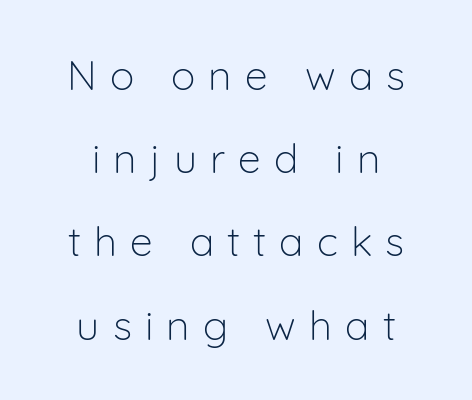
Q: Is the text bold? A: No.
Q: Is the text italic (slanted)? A: No, it is upright.
Q: Is the typeface a serif or a sans-serif typeface? A: Sans-serif.
Q: Is the text underlined? A: No.
Q: Is the spacing between letters normal or unusually wide? A: Unusually wide.
Q: Is the spacing between lines tight, normal or loose? A: Loose.
Q: Width (condensed, normal, or wide)? A: Normal.
Q: Stroke contrast? A: Low.
Q: x-height? A: Medium.
Q: Monospaced? A: No.
